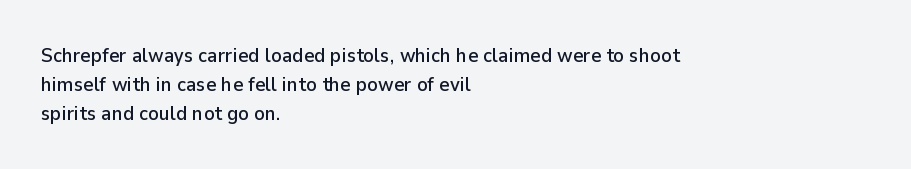
Default kerning and tracking; the words read as compact shapes. The type sits square on the baseline with zero lean. How would I describe the line gaps? Plain and ordinary. The zone under the glyphs is completely vacant. The lines are quadded left.
